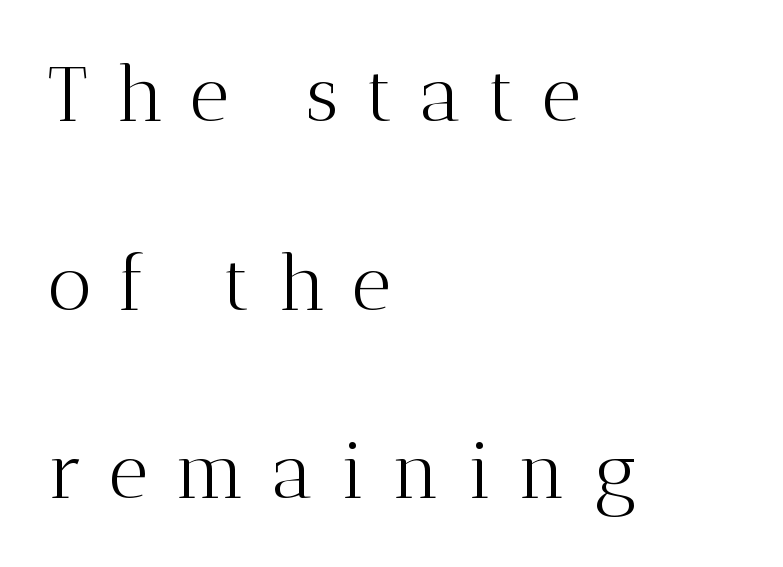
The image shows 77 px light serif type, upright; set left-aligned, loose line spacing (2.45x), unusually wide letter spacing (+0.35 em), not underlined; medium stroke contrast and a medium x-height.
